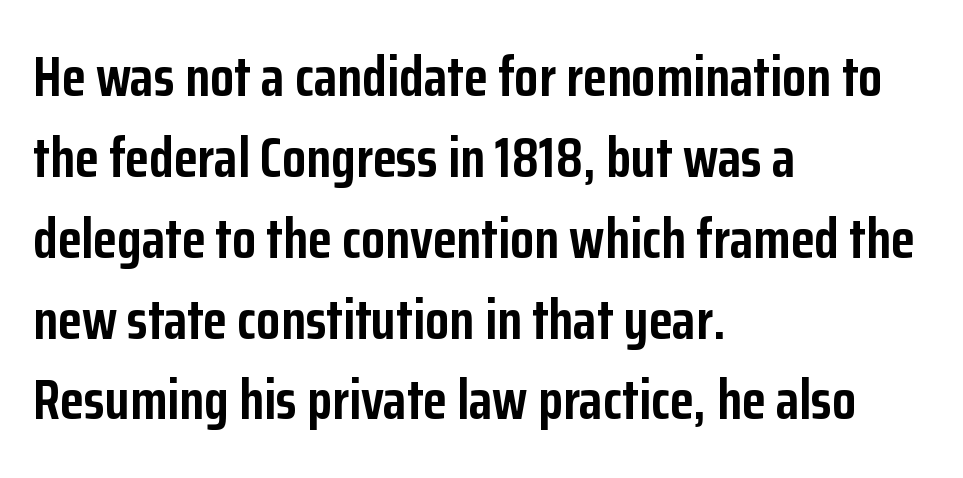
{"serif": "no", "italic": "no", "bold": "yes", "weight": "semibold", "width": "condensed", "stroke_contrast": "low", "x_height": "medium", "monospaced": "no", "underline": "no", "align": "left", "line_spacing": "normal", "line_spacing_ratio": 1.47, "letter_spacing": "normal", "letter_spacing_em": 0.0, "glyph_px": 55}
